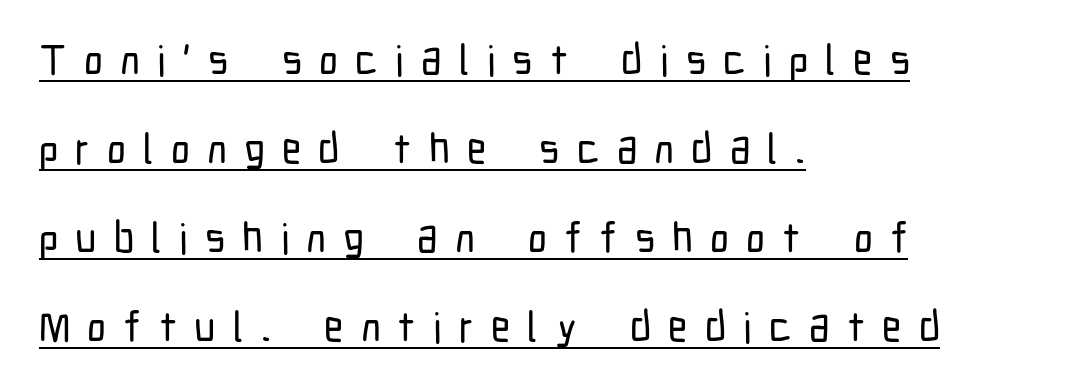
The image shows 42 px condensed sans-serif type, upright; set left-aligned, loose line spacing (2.12x), unusually wide letter spacing (+0.41 em), underlined; low stroke contrast and a medium x-height.
